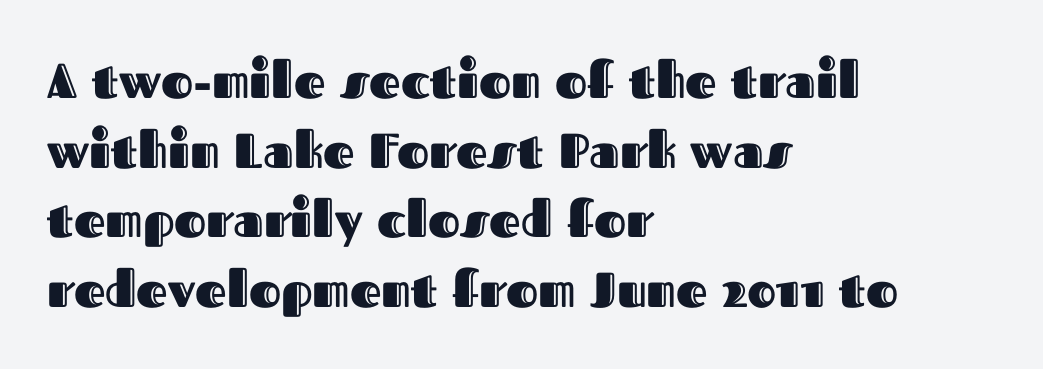
Q: Is the text italic (slanted)? A: No, it is upright.
Q: Is the text underlined? A: No.
Q: How is the paragraph aligned? A: Left-aligned.
Q: Is the spacing between letters normal or unusually wide? A: Normal.
Q: Is the spacing between lines tight, normal or loose? A: Normal.
Q: Width (condensed, normal, or wide)? A: Normal.
Q: x-height? A: Medium.
Q: Monospaced? A: No.
